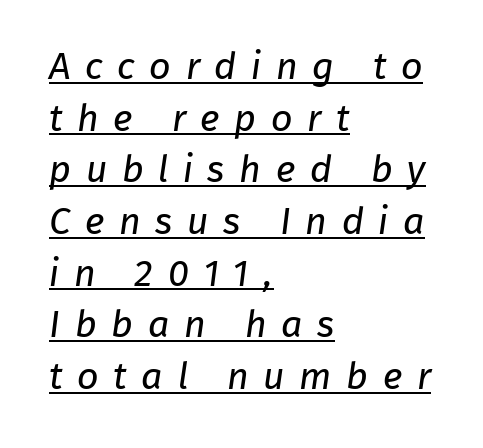
Students, observe: this is what conventionally led text looks like. Note the varied advance widths — an 'i' is clearly narrower than an 'm'. The font is comparable to plain body text, perhaps lighter. The compositor pushed each line to the left boundary. Tracking value appears strongly positive — letters spread wide. This is underlined copy, the kind a proofreader might mark for attention.
